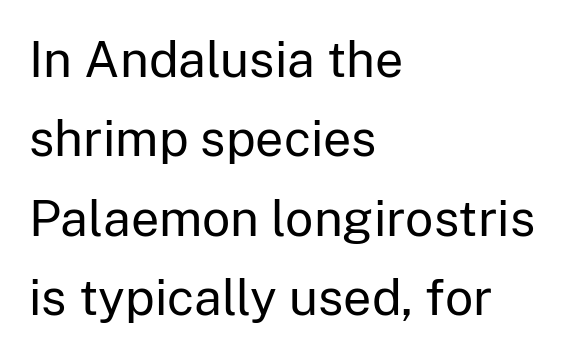
The image shows 50 px regular-weight sans-serif type, upright; set left-aligned, normal line spacing (1.59x), normal letter spacing, not underlined; low stroke contrast and a medium x-height.
